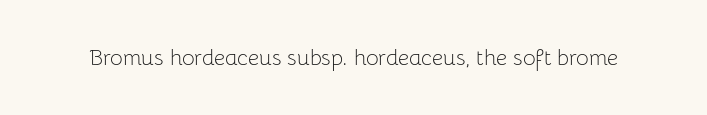
Q: Is the text bold? A: No.
Q: Is the text italic (slanted)? A: No, it is upright.
Q: Is the text underlined? A: No.
Q: Is the spacing between letters normal or unusually wide? A: Normal.
